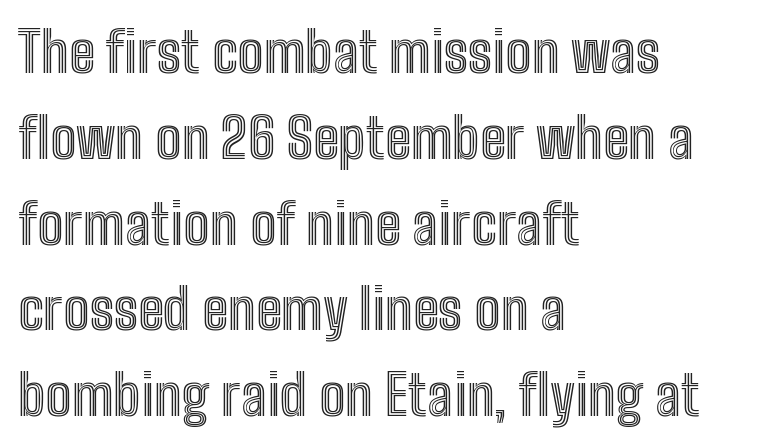
{"italic": "no", "width": "condensed", "x_height": "medium", "monospaced": "no", "underline": "no", "align": "left", "line_spacing": "normal", "line_spacing_ratio": 1.56, "letter_spacing": "normal", "letter_spacing_em": 0.0, "glyph_px": 55}
